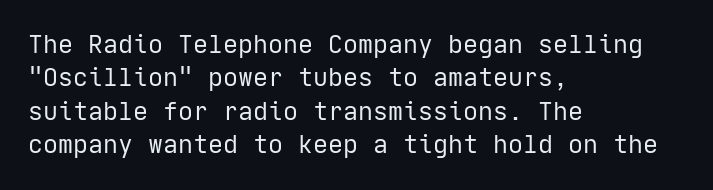
{"italic": "no", "bold": "no", "underline": "no", "align": "left", "line_spacing": "normal", "line_spacing_ratio": 1.34, "letter_spacing": "normal", "letter_spacing_em": 0.0, "glyph_px": 25}
